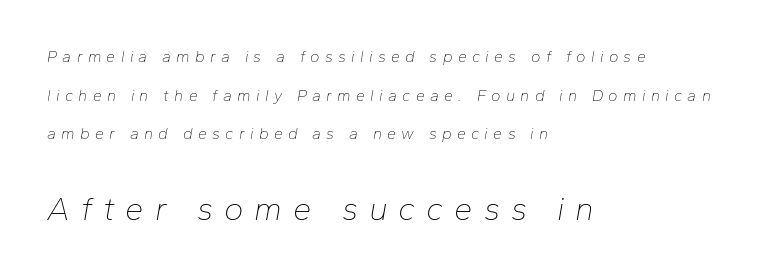
{"italic": "yes", "lean": "right", "slant_degrees": 10, "bold": "no", "weight": "thin", "width": "normal", "stroke_contrast": "low", "x_height": "medium", "monospaced": "no", "underline": "no", "align": "left", "line_spacing": "loose", "line_spacing_ratio": 2.41, "letter_spacing": "wide", "letter_spacing_em": 0.33, "larger_block": "second", "size_ratio": 2.06, "glyph_px": 33}
